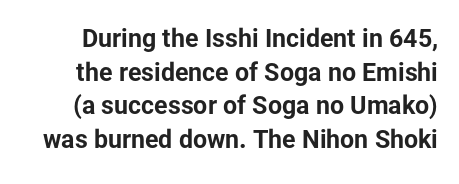
No italicization has been applied; the sample stays upright. Clear beneath every line of the passage. The lines sit at an ordinary, default distance from one another. No extra tracking has been applied to these lines. The characters look thick and weighty, a clear bold.
